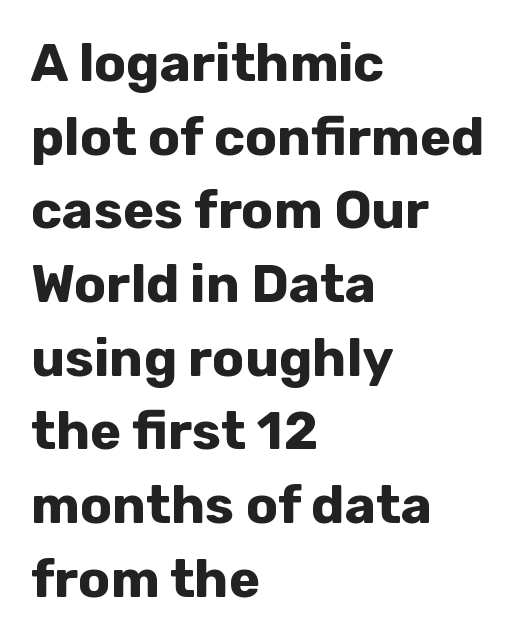
The image shows 53 px bold sans-serif type, upright; set left-aligned, normal line spacing (1.39x), normal letter spacing, not underlined; low stroke contrast and a medium x-height.
